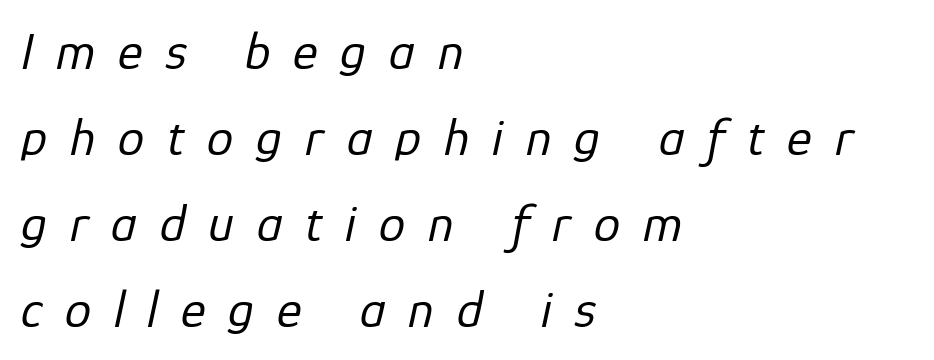
Successive baselines arrive at the customary interval. A typesetter would mark this as italic. Bare-footed words on every line. This rendering uses left alignment, leaving the right contour irregular. Weight: regular or lighter.
